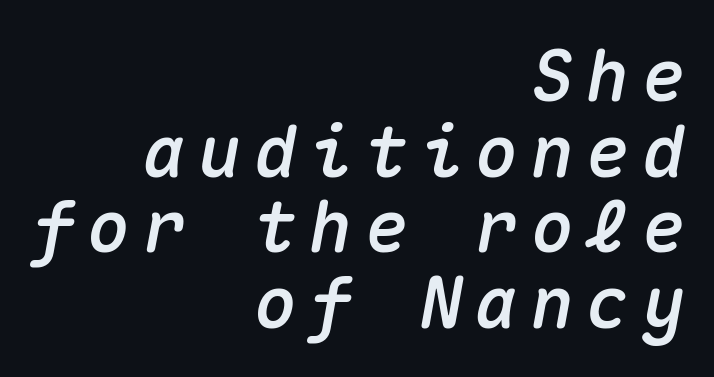
Quick note: interline space is minimal. Every character here occupies the same horizontal width, giving the sample a typewriter-like rhythm. Right-aligned paragraph, ragged on the left. The string is rendered with underlining switched off. In terms of posture, this sample is oblique.
